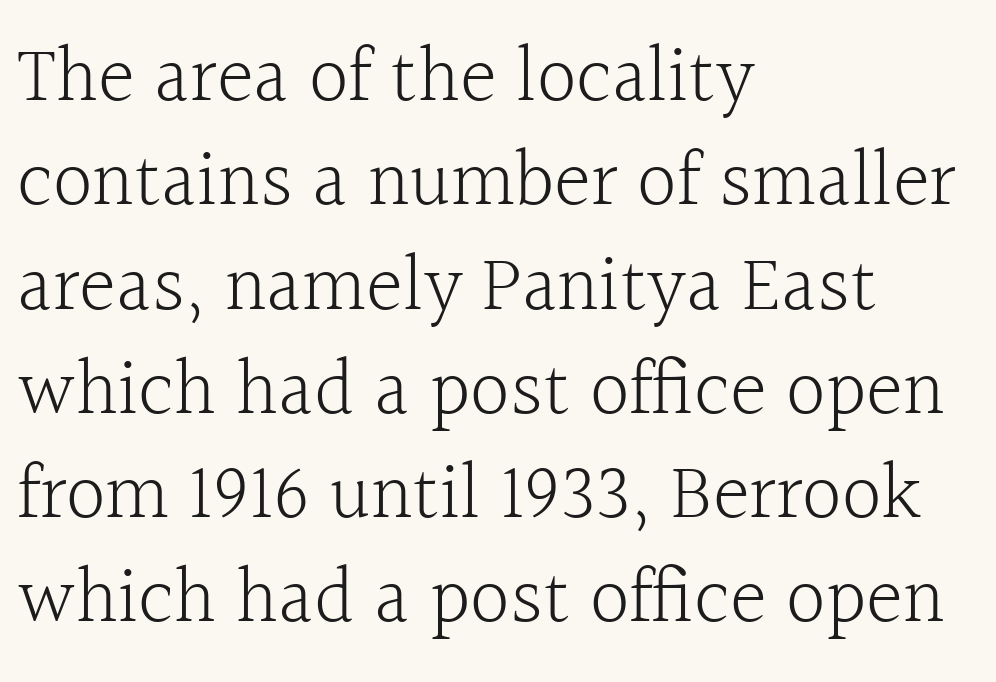
{"serif": "yes", "italic": "no", "bold": "no", "weight": "light", "width": "normal", "x_height": "medium", "monospaced": "no", "underline": "no", "align": "left", "line_spacing": "normal", "line_spacing_ratio": 1.32, "letter_spacing": "normal", "letter_spacing_em": 0.0, "glyph_px": 79}
